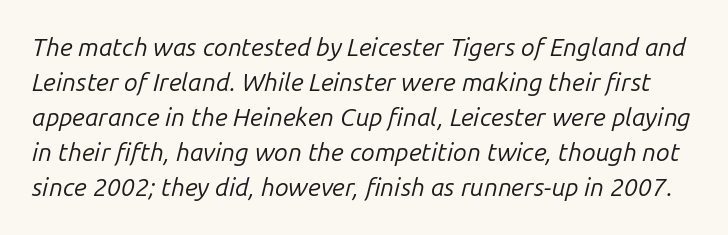
Q: Is the text bold? A: No.
Q: Is the text italic (slanted)? A: Yes, it leans right by about 14 degrees.
Q: Is the text underlined? A: No.
Q: Is the spacing between letters normal or unusually wide? A: Normal.
Q: Is the spacing between lines tight, normal or loose? A: Normal.
